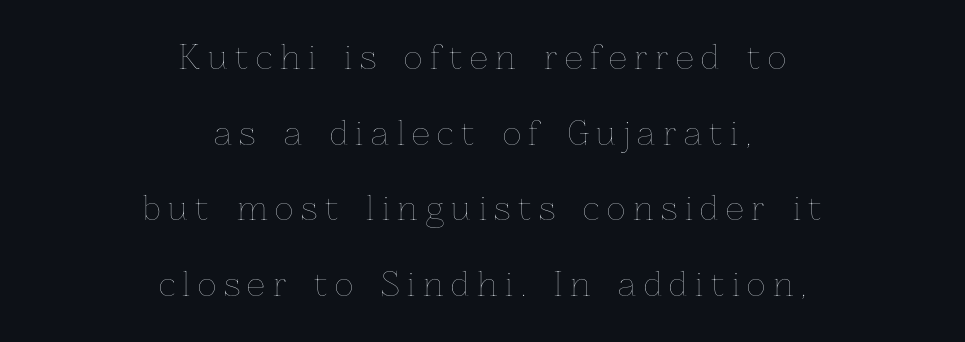
Q: Is the text bold? A: No.
Q: Is the text italic (slanted)? A: No, it is upright.
Q: Is the text underlined? A: No.
Q: How is the paragraph aligned? A: Centered.
Q: Is the spacing between letters normal or unusually wide? A: Unusually wide.
Q: Is the spacing between lines tight, normal or loose? A: Loose.
Q: Width (condensed, normal, or wide)? A: Normal.
Q: Stroke contrast? A: Low.
Q: x-height? A: Medium.
Q: Monospaced? A: No.
